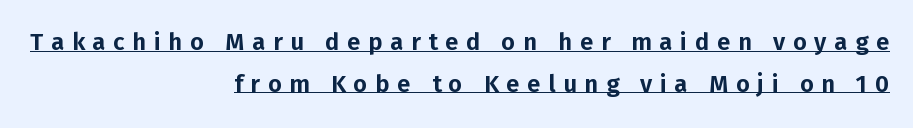
{"italic": "no", "underline": "yes", "align": "right", "line_spacing_ratio": 1.73, "letter_spacing": "wide", "letter_spacing_em": 0.32, "glyph_px": 24}
